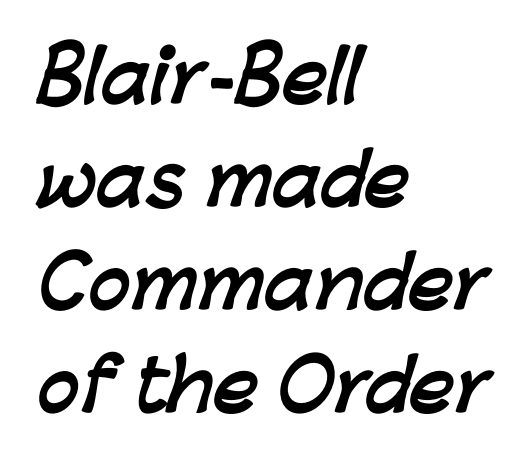
The image shows 70 px semibold sans-serif type; set left-aligned, normal line spacing (1.47x), normal letter spacing, not underlined; low stroke contrast and a medium x-height.
